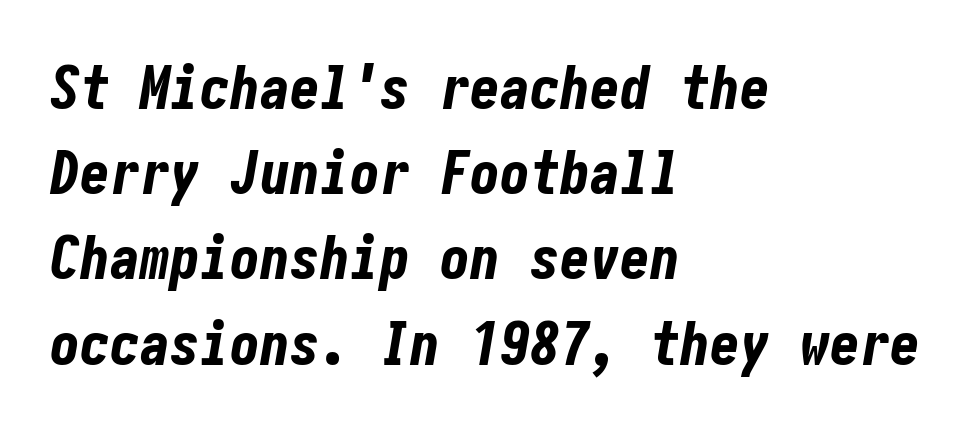
The image shows 60 px bold, condensed type, italic (leaning right); set left-aligned, normal line spacing (1.42x), normal letter spacing, not underlined; low stroke contrast and a medium x-height.
